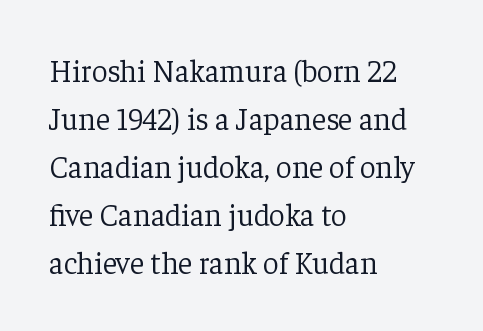
The image shows 31 px light serif type, upright; set left-aligned, normal line spacing (1.55x), normal letter spacing, not underlined; low stroke contrast and a medium x-height.
